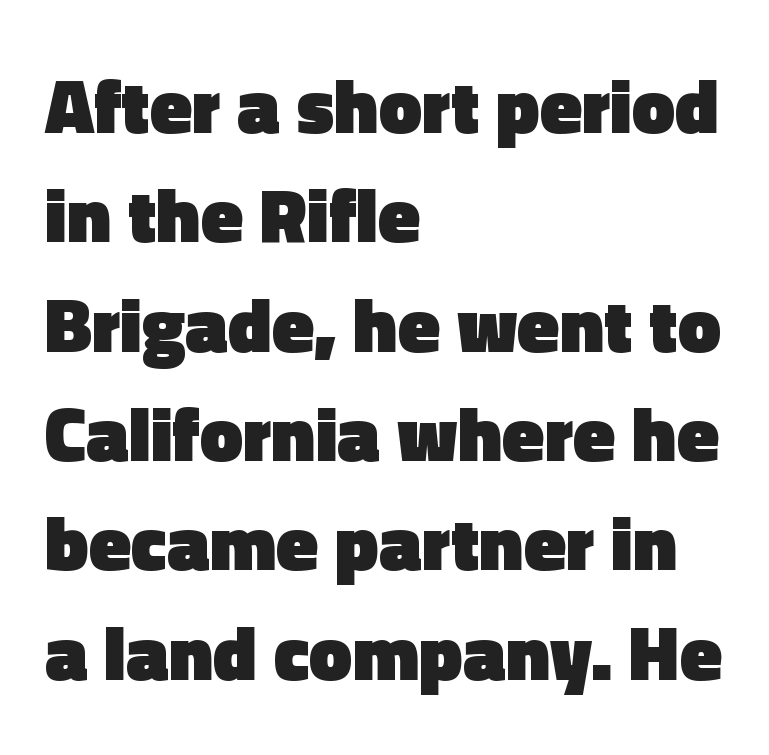
Q: Is the text bold? A: Yes.
Q: Is the text italic (slanted)? A: No, it is upright.
Q: Is the typeface a serif or a sans-serif typeface? A: Sans-serif.
Q: Is the text underlined? A: No.
Q: How is the paragraph aligned? A: Left-aligned.
Q: Is the spacing between letters normal or unusually wide? A: Normal.
Q: Is the spacing between lines tight, normal or loose? A: Normal.
Q: Width (condensed, normal, or wide)? A: Normal.
Q: x-height? A: Medium.
Q: Monospaced? A: No.
